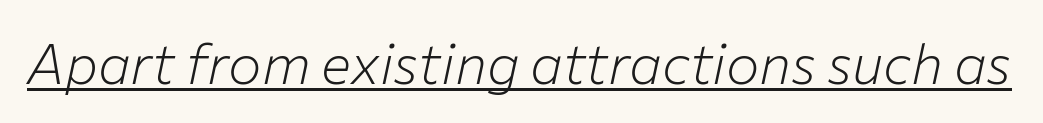
{"italic": "yes", "lean": "right", "slant_degrees": 12, "bold": "no", "weight": "light", "width": "normal", "stroke_contrast": "low", "x_height": "medium", "monospaced": "no", "underline": "yes", "letter_spacing": "normal", "letter_spacing_em": 0.0, "glyph_px": 56}
